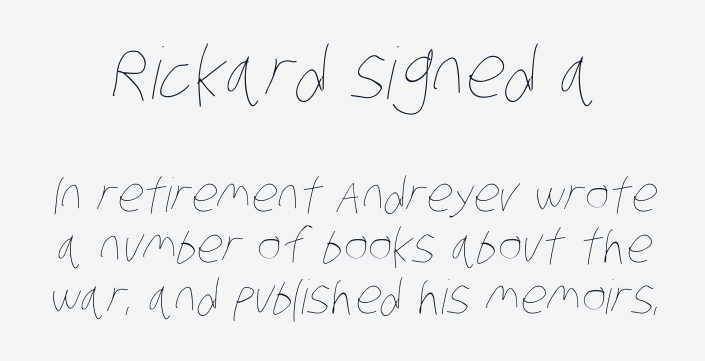
Q: Is the text bold? A: No.
Q: Is the text underlined? A: No.
Q: Is the spacing between letters normal or unusually wide? A: Normal.
Q: Is the spacing between lines tight, normal or loose? A: Tight.
Q: Which block of text is set in a larger size, the first (top) or the second (bottom)? A: The first (top) one.
Q: Width (condensed, normal, or wide)? A: Condensed.
Q: Stroke contrast? A: Low.
Q: x-height? A: Large.
Q: Monospaced? A: No.
